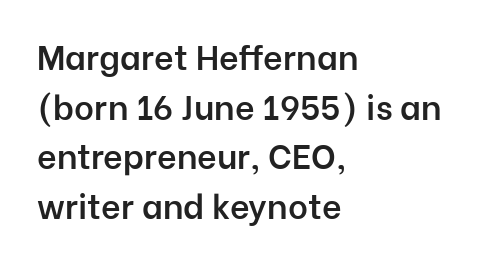
Do the characters align in a grid? No, the font is proportional. The space between consecutive lines is moderate. Casual observation: everything's shoved over to the left. Does the weight exceed regular? Yes, but only to semibold. Are there feet on the stems? There aren't — it's a sans.
